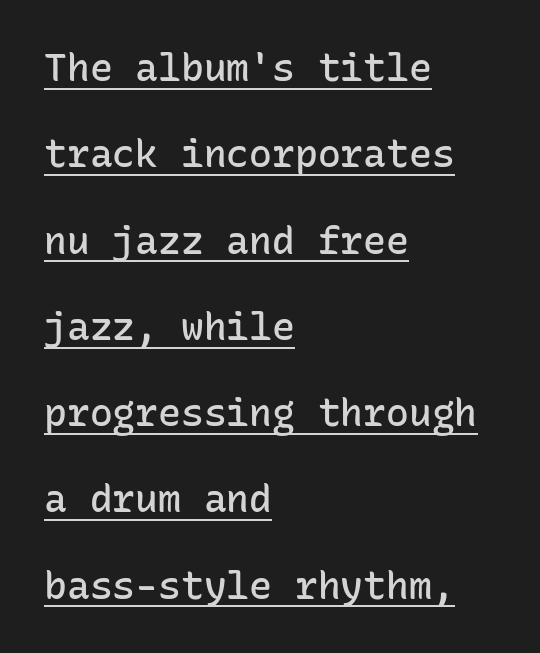
If you measured baseline to baseline, you'd find a long distance. Is there an underline? Yes — a line sits under the letters. The letters carry no serifs — their stems end cleanly without finishing strokes. Vertical strokes here are truly vertical. A somewhat darkened texture: the type is semibold rather than bold. Every row of glyphs begins at an identical x-position on the left.
